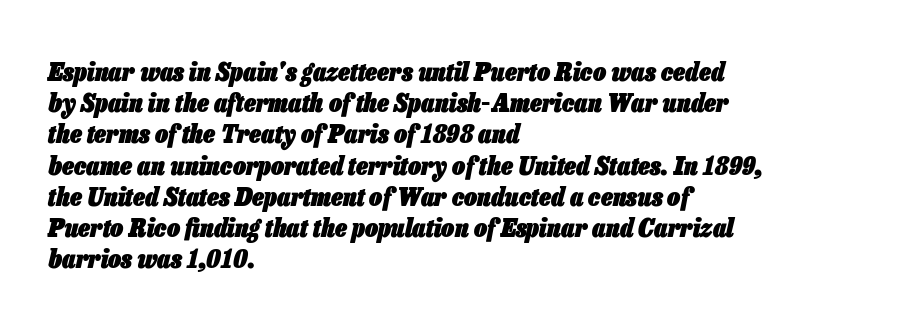
Standard letterfit; no display-style spreading of the glyphs. The string is rendered with underlining switched off. Students, this is bold: see how much ink each stroke carries. Tall strokes in this sample are angled rather than plumb. Horizontally, the lines are justified to the leading edge only.
